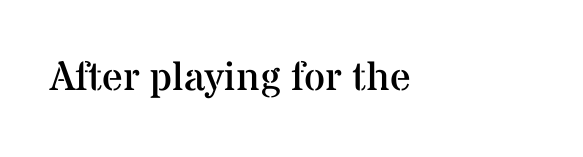
{"serif": "yes", "italic": "no", "bold": "no", "weight": "regular", "width": "normal", "stroke_contrast": "medium", "x_height": "medium", "monospaced": "no", "underline": "no", "align": "left", "letter_spacing": "normal", "letter_spacing_em": 0.0, "glyph_px": 41}
